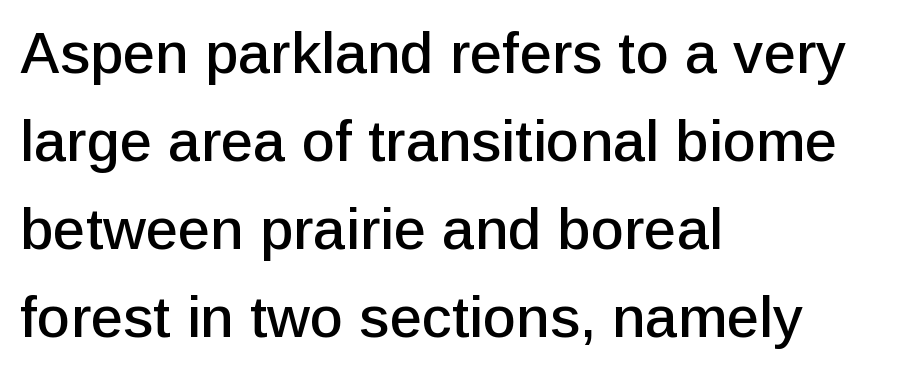
{"serif": "no", "italic": "no", "width": "normal", "stroke_contrast": "low", "x_height": "medium", "monospaced": "no", "underline": "no", "align": "left", "line_spacing": "normal", "line_spacing_ratio": 1.52, "letter_spacing": "normal", "letter_spacing_em": 0.0, "glyph_px": 58}
